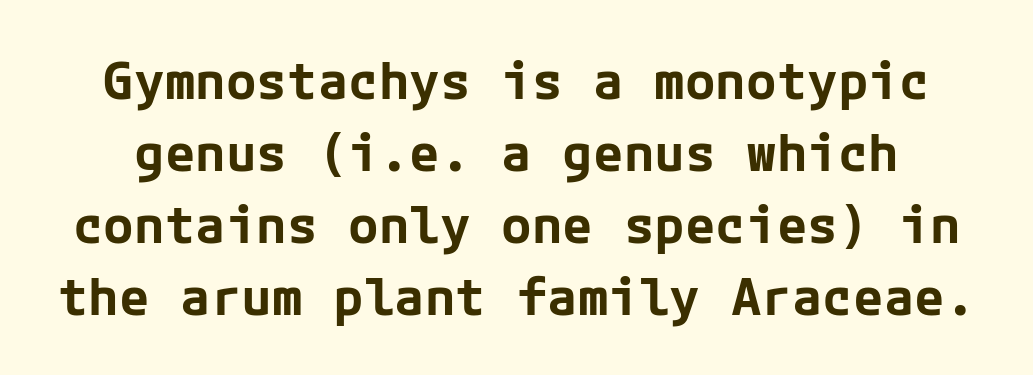
{"serif": "no", "italic": "no", "bold": "yes", "weight": "bold", "width": "normal", "stroke_contrast": "low", "x_height": "medium", "underline": "no", "line_spacing": "normal", "line_spacing_ratio": 1.41, "letter_spacing": "normal", "letter_spacing_em": 0.0, "glyph_px": 51}
